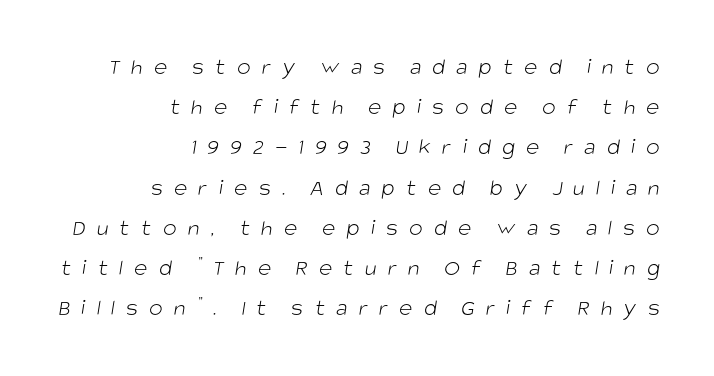
No word sits above an underline. Students, note that the glyphs here are deliberately spaced far apart. The rendering anchors every line to the right-hand side. Unbolded letterforms with no extra heft.
